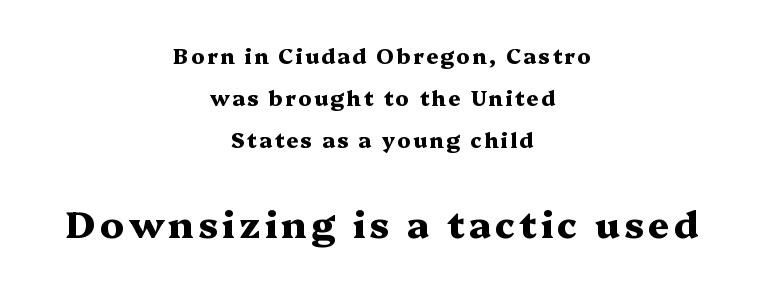
Q: Is the text bold? A: Yes.
Q: Is the text italic (slanted)? A: No, it is upright.
Q: Is the typeface a serif or a sans-serif typeface? A: Serif.
Q: Is the text underlined? A: No.
Q: How is the paragraph aligned? A: Centered.
Q: Is the spacing between lines tight, normal or loose? A: Loose.
Q: Which block of text is set in a larger size, the first (top) or the second (bottom)? A: The second (bottom) one.
Q: Width (condensed, normal, or wide)? A: Wide.
Q: Stroke contrast? A: Medium.
Q: x-height? A: Medium.
Q: Monospaced? A: No.
